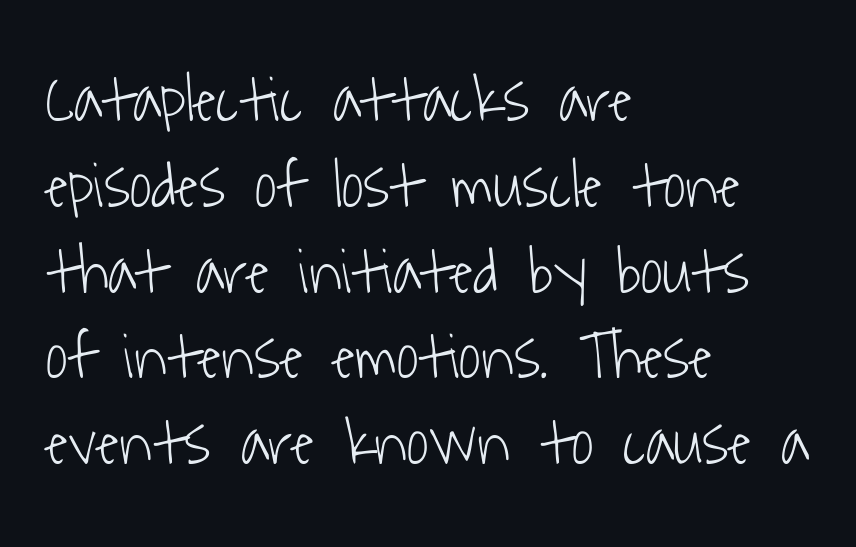
{"serif": "no", "bold": "no", "weight": "light", "width": "condensed", "stroke_contrast": "low", "x_height": "medium", "monospaced": "no", "underline": "no", "align": "left", "line_spacing": "normal", "line_spacing_ratio": 1.28, "letter_spacing": "normal", "letter_spacing_em": 0.0, "glyph_px": 67}
